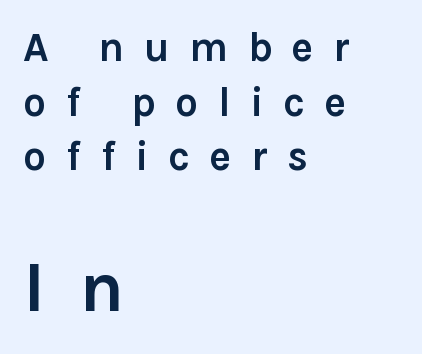
Q: Is the text bold? A: Yes.
Q: Is the text italic (slanted)? A: No, it is upright.
Q: Is the typeface a serif or a sans-serif typeface? A: Sans-serif.
Q: Is the text underlined? A: No.
Q: How is the paragraph aligned? A: Left-aligned.
Q: Is the spacing between letters normal or unusually wide? A: Unusually wide.
Q: Is the spacing between lines tight, normal or loose? A: Normal.
Q: Which block of text is set in a larger size, the first (top) or the second (bottom)? A: The second (bottom) one.
Q: Width (condensed, normal, or wide)? A: Normal.
Q: x-height? A: Medium.
Q: Monospaced? A: No.
